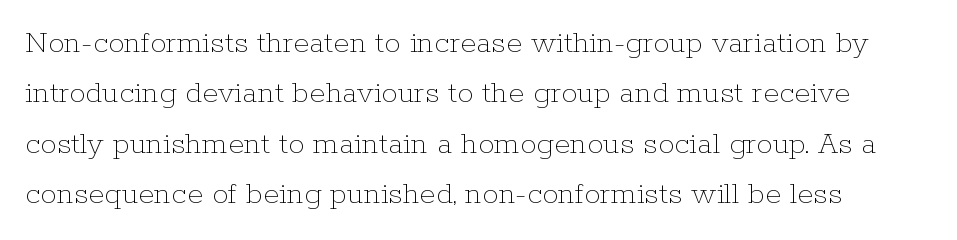
The letters advance in unequal steps, a hallmark of proportional type. What's the leading like? Ordinary, nothing unusual. There is no visible air inserted between adjacent glyphs. If you drew a line through each stem, it would be perfectly vertical.
